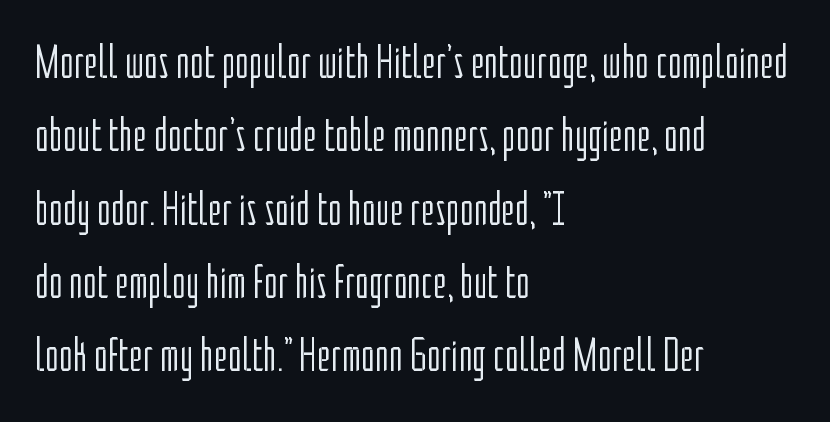
The rendering uses natural spacing where letterforms have individual widths. Characters follow at the spacing the type designer built in. This rendering features lettering with no underline. The face looks like a standard text weight, possibly lighter.
